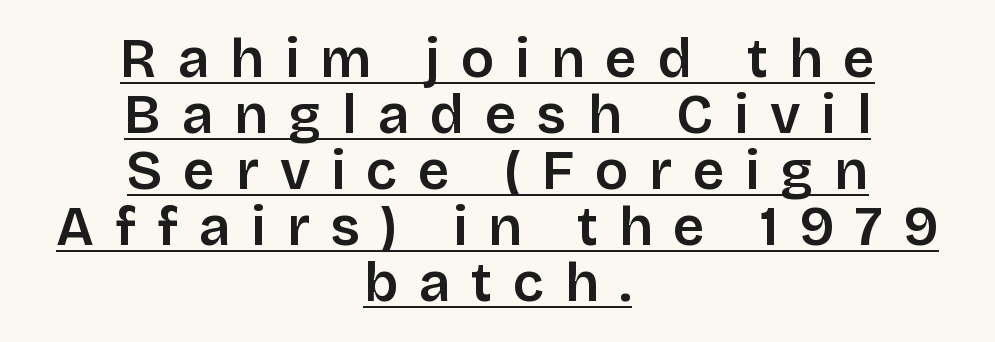
The image shows 55 px sans-serif type, upright; set centered, tight line spacing (1.02x), unusually wide letter spacing (+0.38 em), underlined; low stroke contrast and a large x-height.
